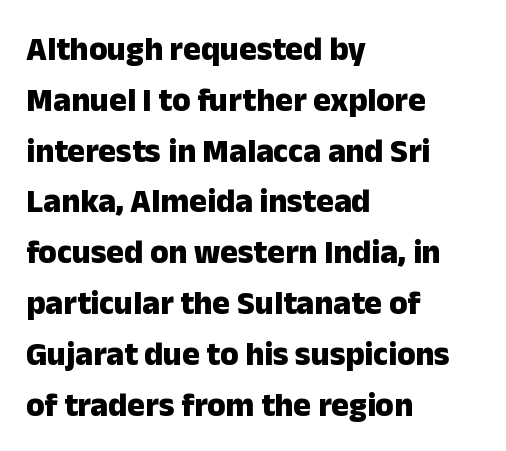
The image shows 33 px heavy sans-serif type, upright; set left-aligned, normal line spacing (1.54x), normal letter spacing, not underlined; low stroke contrast and a medium x-height.
